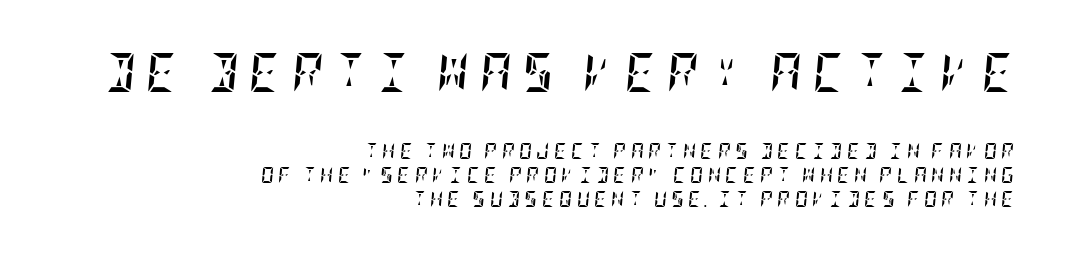
Which margin do the lines hug? The right one — the left edge is uneven. The rendering uses a moderate line-height, typical for paragraphs. Quick note: underline off. The axis of the letterforms is tilted away from vertical. Weight: bold.
